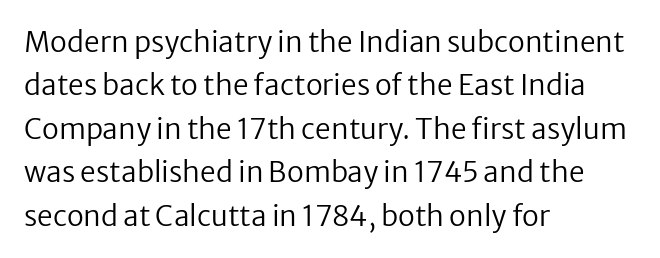
{"serif": "no", "italic": "no", "bold": "no", "weight": "regular", "width": "normal", "stroke_contrast": "low", "x_height": "medium", "monospaced": "no", "underline": "no", "align": "left", "line_spacing": "normal", "line_spacing_ratio": 1.55, "letter_spacing": "normal", "letter_spacing_em": 0.0, "glyph_px": 28}
